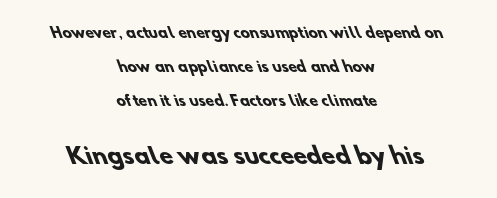
{"bold": "yes", "underline": "no", "align": "center", "line_spacing": "loose", "line_spacing_ratio": 2.42, "letter_spacing": "normal", "letter_spacing_em": 0.0, "larger_block": "second", "size_ratio": 1.57, "glyph_px": 22}
